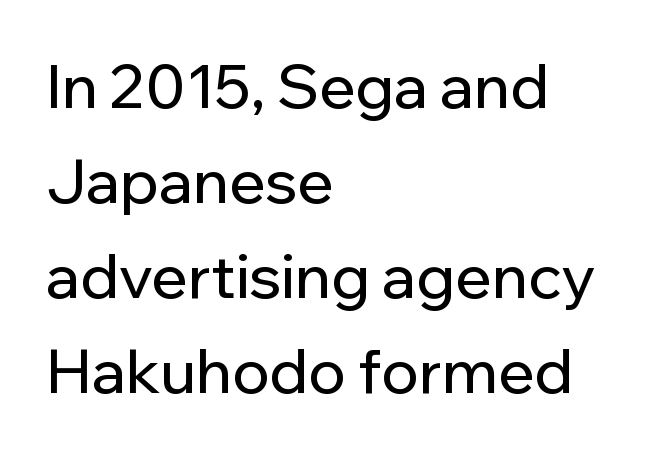
Glance below the letters and you will spot only blank space. The letters advance in unequal steps, a hallmark of proportional type. Regarding leading, the lines here are spaced in the standard way. This rendering uses left alignment, leaving the right contour irregular.
